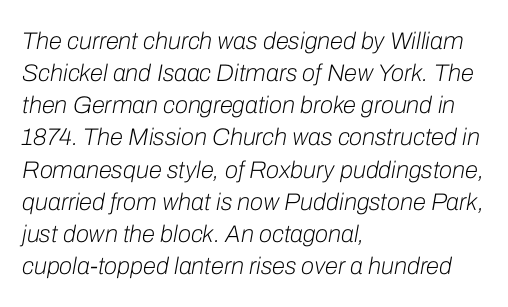
Stroke thickness stays within the range of a standard reading face or lighter. Slant detected: the letters are inclined. Honestly, the row spacing looks completely unremarkable. This sample uses plain, unmodified letter spacing. Lines of text with bare space underneath. The passage is arranged the way most books set body copy — flush left.
